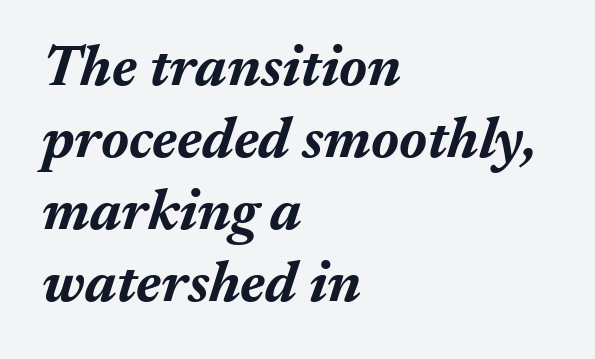
{"italic": "yes", "lean": "right", "slant_degrees": 17, "bold": "yes", "weight": "bold", "width": "normal", "stroke_contrast": "medium", "x_height": "medium", "monospaced": "no", "underline": "no", "align": "left", "line_spacing_ratio": 1.24, "letter_spacing": "normal", "letter_spacing_em": 0.0, "glyph_px": 58}
